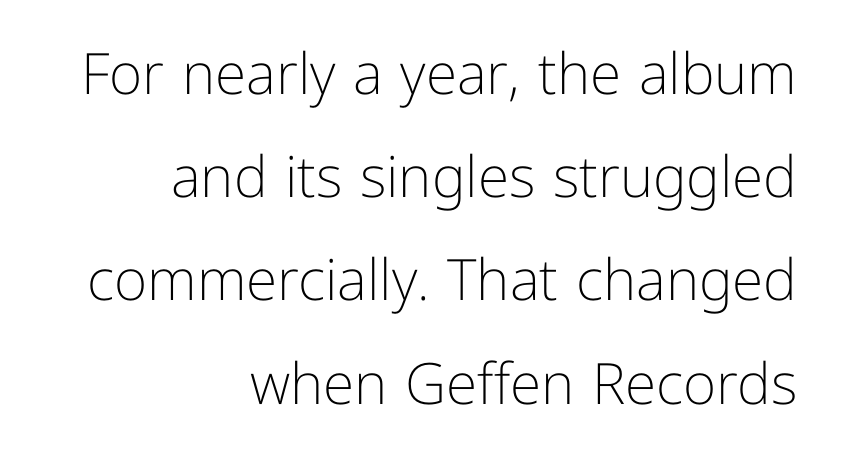
Is the type heavy? It reads as light-to-regular instead. Beneath every word, the page is bare. The lines in this sample share a right terminus and differ only in where they begin. The type is set solid horizontally, with unmodified tracking.
